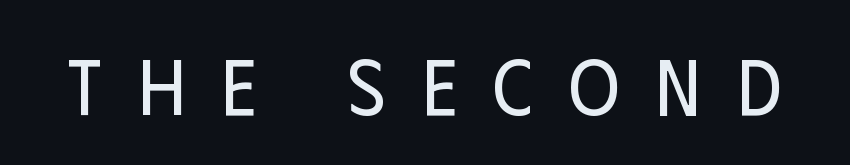
The image shows 79 px regular-weight, condensed sans-serif type, upright; set unusually wide letter spacing (+0.45 em), not underlined; low stroke contrast and a large x-height.
